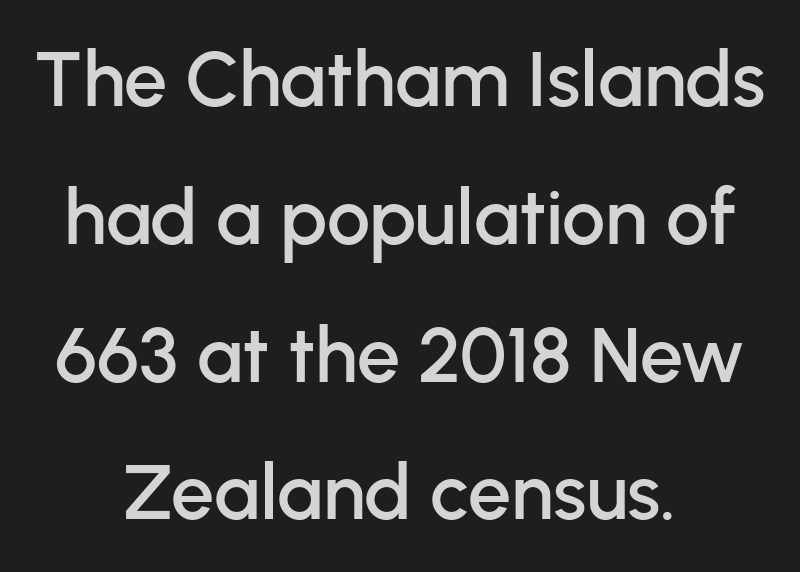
{"serif": "no", "italic": "no", "width": "normal", "stroke_contrast": "low", "x_height": "medium", "monospaced": "no", "underline": "no", "align": "center", "line_spacing_ratio": 1.79, "letter_spacing": "normal", "letter_spacing_em": 0.0, "glyph_px": 77}
